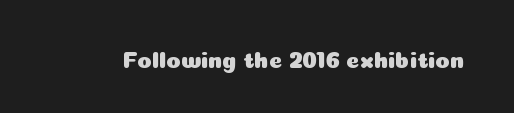
Each word holds together tightly as a unit, with standard inter-letter gaps. Posture: upright roman. The specimen omits any rule beneath the text block's lines.
